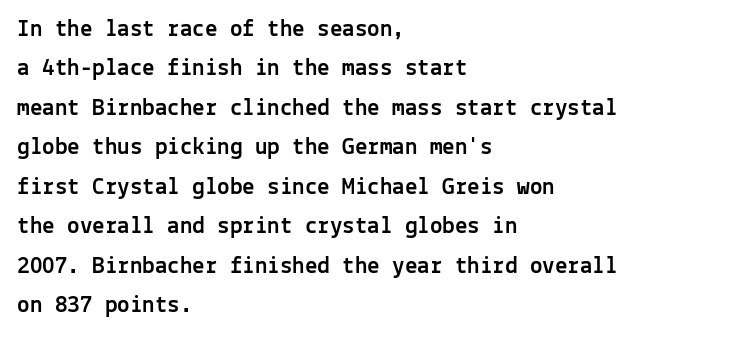
The image shows 25 px text type, upright; set left-aligned, normal line spacing (1.58x), normal letter spacing, not underlined.
